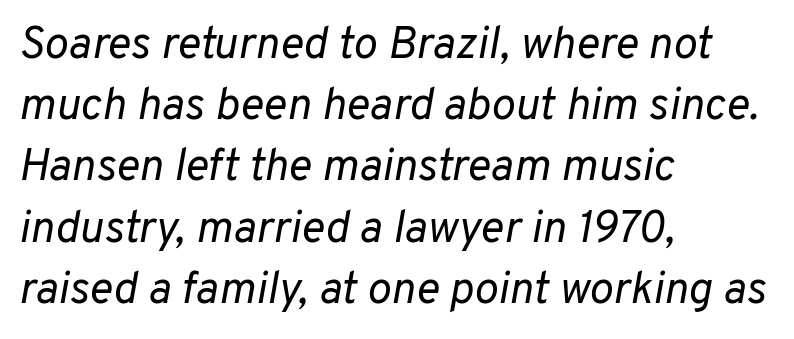
{"italic": "yes", "lean": "right", "slant_degrees": 10, "bold": "no", "weight": "regular", "width": "normal", "stroke_contrast": "low", "x_height": "medium", "monospaced": "no", "underline": "no", "align": "left", "line_spacing": "normal", "line_spacing_ratio": 1.36, "letter_spacing": "normal", "letter_spacing_em": 0.0, "glyph_px": 45}
